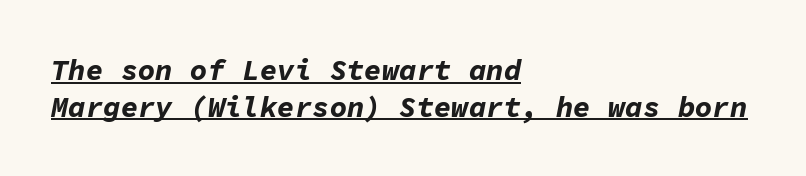
The image shows 29 px bold type, italic (leaning right), monospaced; set left-aligned, normal line spacing (1.26x), normal letter spacing, underlined; low stroke contrast and a medium x-height.
